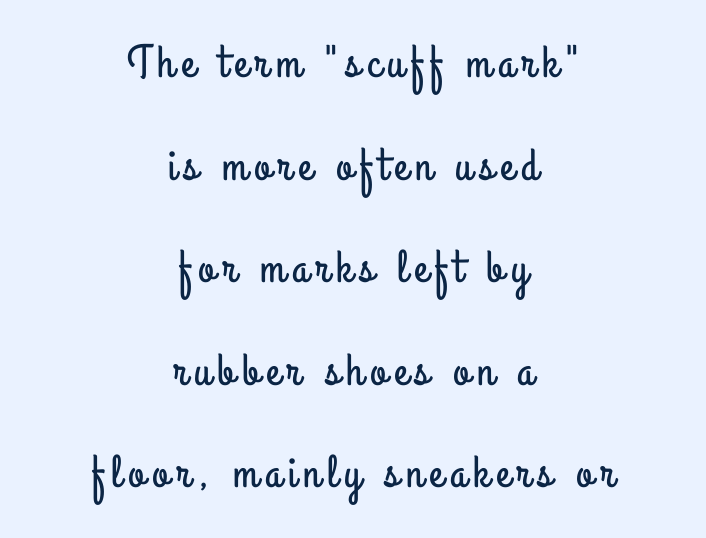
These lines are composed in type without serifs. Quick note: interline space is abundant. Beneath every word, the page is bare. Rendered with straight, roman letterforms. Is this a fixed-width face? No — the glyphs have proportional, varying widths.
